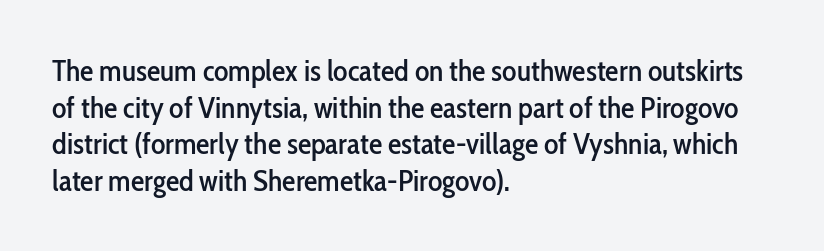
Is there any slant? The stems are plumb. Does extra space separate the letters? No, they use regular spacing. Type without underlining. Left-aligned paragraph, ragged on the right. No feet cap the strokes, marking this as sans-serif type.
